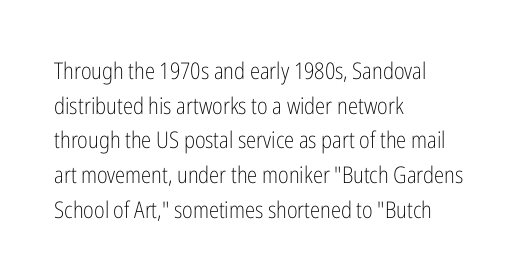
Vertical strokes here are truly vertical. Is the block centered? No — it sits flush against the left margin. Standard letterfit; no display-style spreading of the glyphs. This is not heavy type; no bold has been used.
